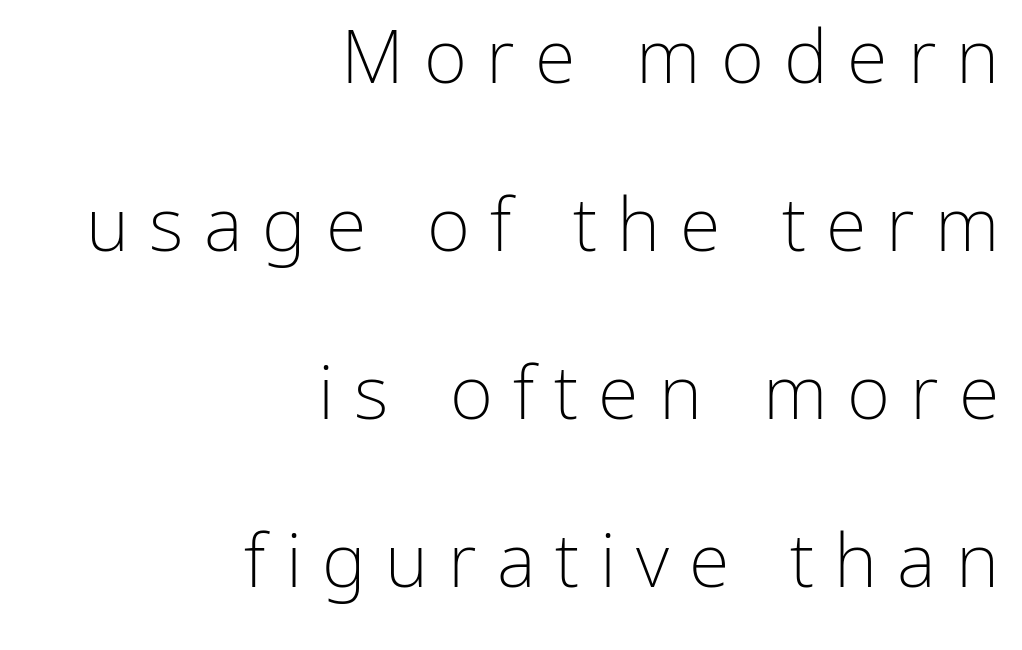
A typesetter would mark this as roman, not italic. The weight tops out at a normal text grade. This sample has the flowing, uneven cadence of proportional lettering. In CSS terms this would be text-align: right. The face used here is a sans, in the tradition of grotesques and geometrics.
